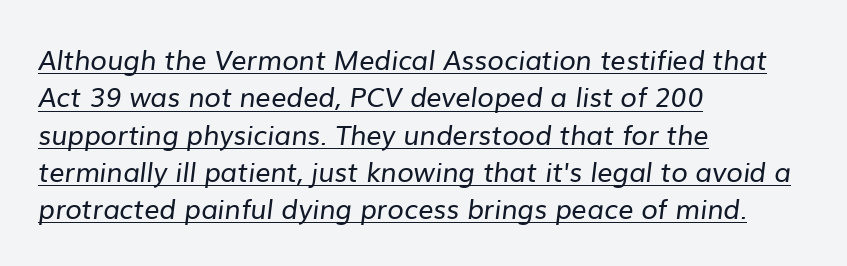
{"bold": "no", "underline": "yes", "align": "left", "line_spacing": "normal", "line_spacing_ratio": 1.38, "letter_spacing": "normal", "letter_spacing_em": 0.0, "glyph_px": 27}
